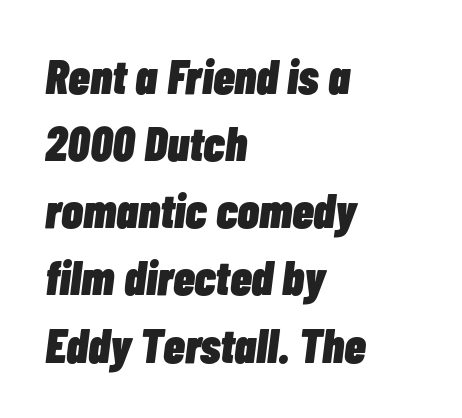
Q: Is the text bold? A: Yes.
Q: Is the text italic (slanted)? A: Yes, it leans right by about 7 degrees.
Q: Is the text underlined? A: No.
Q: How is the paragraph aligned? A: Left-aligned.
Q: Is the spacing between letters normal or unusually wide? A: Normal.
Q: Is the spacing between lines tight, normal or loose? A: Normal.
Q: Width (condensed, normal, or wide)? A: Condensed.
Q: Stroke contrast? A: Low.
Q: x-height? A: Medium.
Q: Monospaced? A: No.
